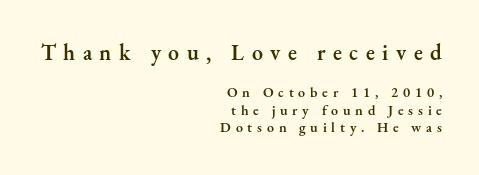
Q: Is the text bold? A: Semi-bold.
Q: Is the text italic (slanted)? A: No, it is upright.
Q: Is the text underlined? A: No.
Q: How is the paragraph aligned? A: Right-aligned.
Q: Is the spacing between letters normal or unusually wide? A: Unusually wide.
Q: Is the spacing between lines tight, normal or loose? A: Normal.
Q: Which block of text is set in a larger size, the first (top) or the second (bottom)? A: The first (top) one.
